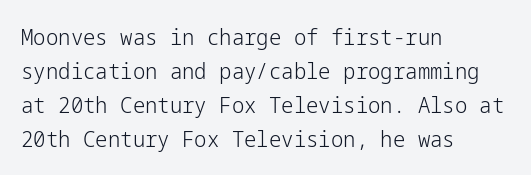
The image shows 22 px text type, upright; set left-aligned, normal line spacing (1.54x), normal letter spacing, not underlined.
